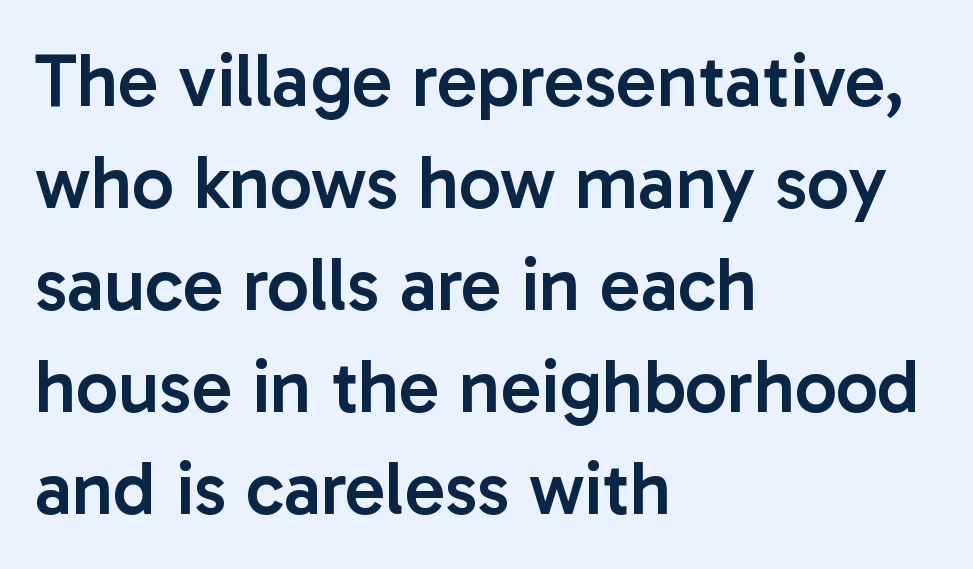
Each line starts at the same left margin while the right side varies. The type is set solid horizontally, with unmodified tracking. Compared with typical paragraphs, the rows here are spaced about the same. Its strokes are somewhat broadened, the hallmark of semibold type. Italic? Not at all — the glyphs are vertical.
